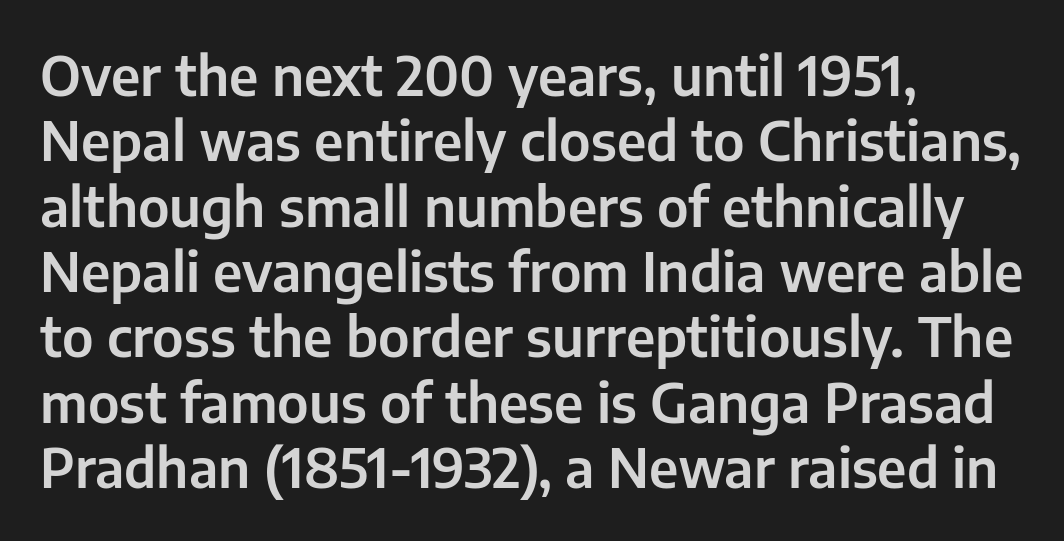
Proportional: the letters do not fall into vertical columns. Every row of glyphs begins at an identical x-position on the left. The face used here is rendered with its standard letterfit. The glyphs are unaccompanied by any horizontal stroke below them. The text was rendered using a sans face with plain stroke endings.
